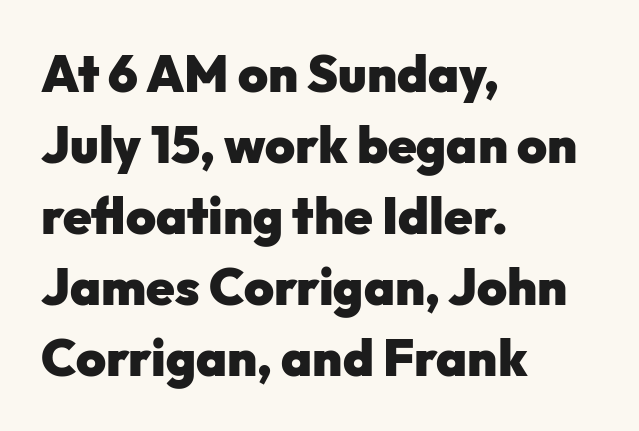
The image shows 51 px heavy sans-serif type, upright; set left-aligned, normal line spacing (1.39x), normal letter spacing, not underlined; low stroke contrast and a medium x-height.
